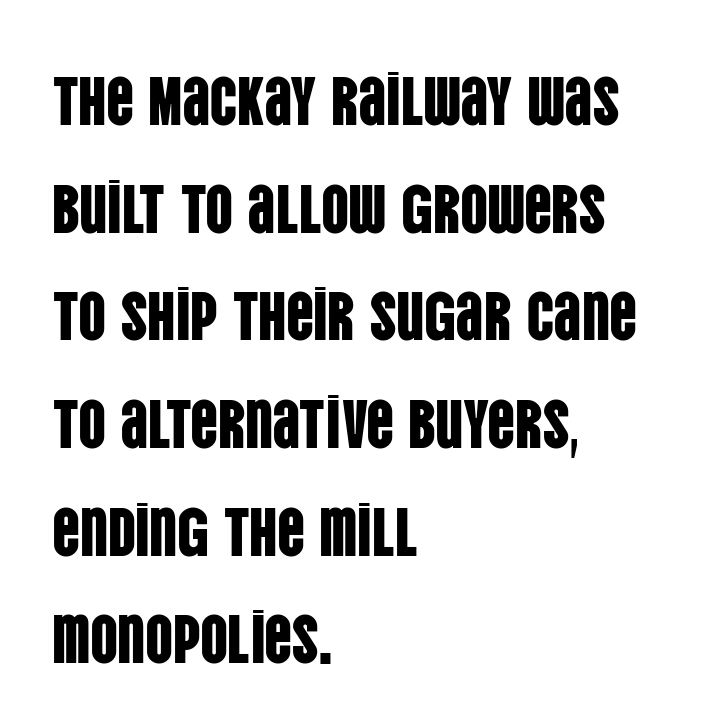
Q: Is the text italic (slanted)? A: No, it is upright.
Q: Is the typeface a serif or a sans-serif typeface? A: Sans-serif.
Q: Is the text underlined? A: No.
Q: How is the paragraph aligned? A: Left-aligned.
Q: Is the spacing between letters normal or unusually wide? A: Normal.
Q: Is the spacing between lines tight, normal or loose? A: Normal.
Q: Width (condensed, normal, or wide)? A: Condensed.
Q: Stroke contrast? A: Low.
Q: x-height? A: Large.
Q: Monospaced? A: No.
